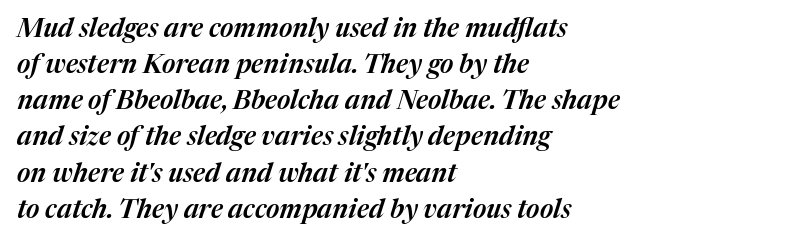
The image shows 26 px text type, italic (leaning right); set left-aligned, normal line spacing (1.39x), normal letter spacing, not underlined.
